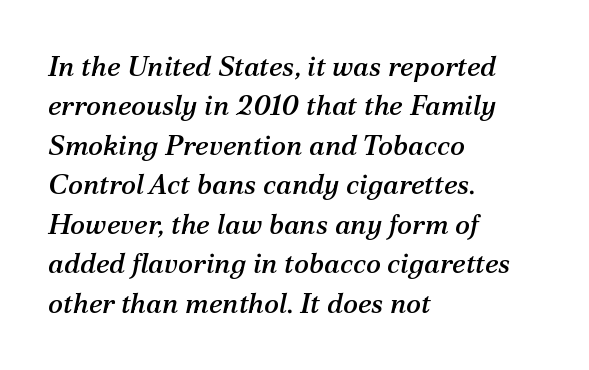
The image shows 28 px serif type, italic (leaning right); set left-aligned, normal line spacing (1.41x), normal letter spacing, not underlined; medium stroke contrast and a medium x-height.
